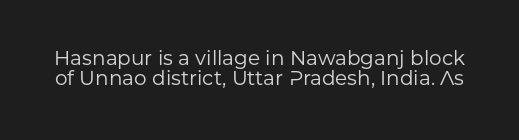
{"italic": "no", "bold": "no", "underline": "no", "line_spacing": "tight", "line_spacing_ratio": 1.01, "letter_spacing": "normal", "letter_spacing_em": 0.0, "glyph_px": 20}
